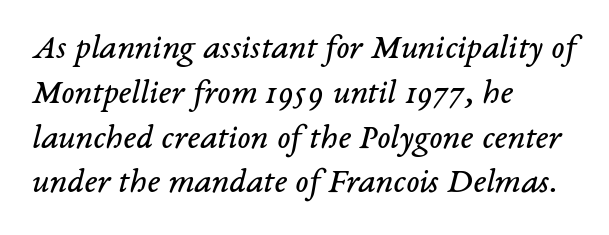
The image shows 35 px regular-weight serif type, italic (leaning right); set left-aligned, normal line spacing (1.28x), normal letter spacing, not underlined; low stroke contrast and a medium x-height.
